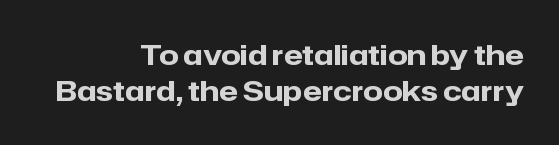
The rows are spaced the way most documents space them. Typographic density is high because the face is bold. The font family rendered here belongs to the sans-serif group. Underline: absent.
